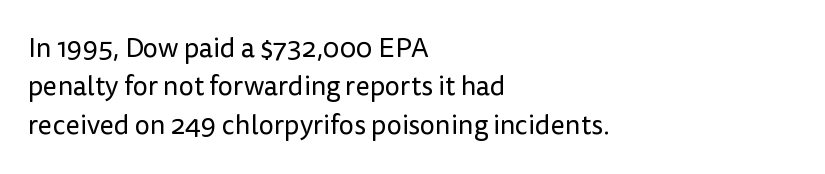
The image shows 27 px text type, upright; set left-aligned, normal line spacing (1.42x), normal letter spacing, not underlined.
